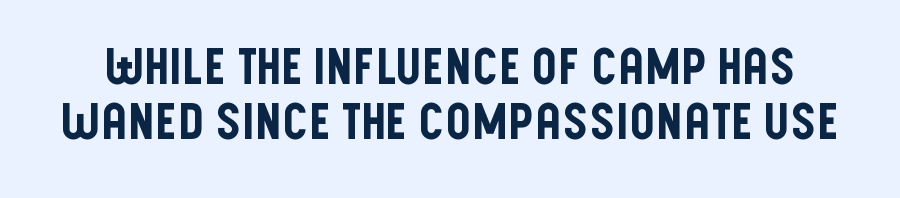
The image shows 50 px condensed sans-serif type, upright; set tight line spacing (1.1x), normal letter spacing, not underlined; low stroke contrast and a large x-height.
